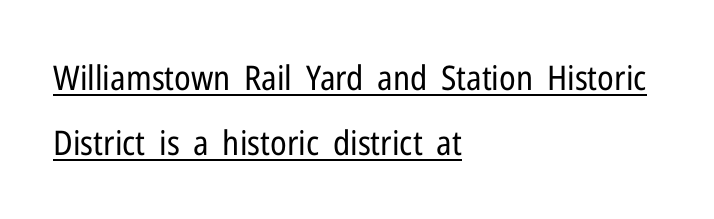
The image shows 34 px regular-weight, condensed sans-serif type, upright; set left-aligned, loose line spacing (1.92x), normal letter spacing, underlined; low stroke contrast and a medium x-height.
